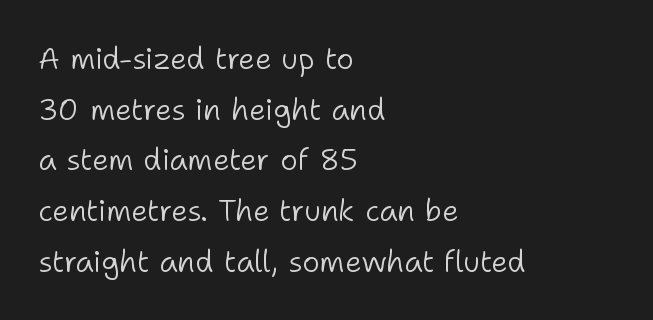
The letterforms sit at book weight or below. The rendering shows plain stroke endings on the letterforms — a sans-serif design. Just letters on the line, the space beneath them empty. Tall strokes in this sample are plumb rather than angled.
